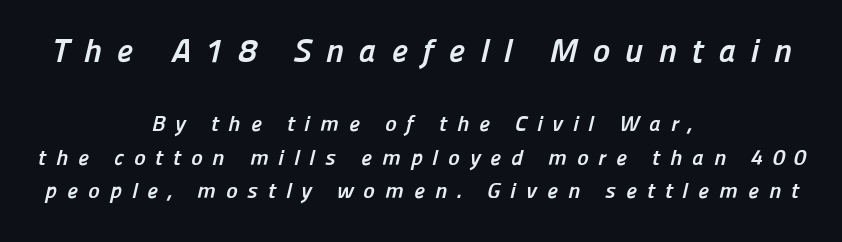
The image shows 33 px semibold sans-serif type; set centered, normal line spacing (1.53x), unusually wide letter spacing (+0.45 em), not underlined; the first (top) block is 1.5x larger; low stroke contrast and a medium x-height.
